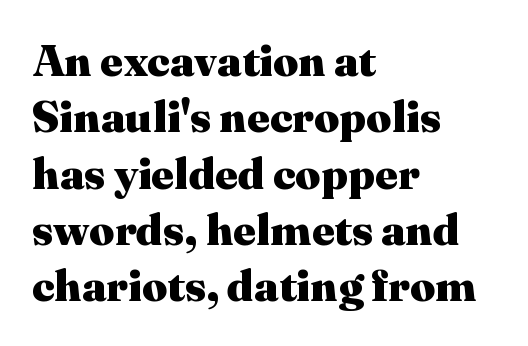
Q: Is the text bold? A: Yes.
Q: Is the text italic (slanted)? A: No, it is upright.
Q: Is the typeface a serif or a sans-serif typeface? A: Serif.
Q: Is the text underlined? A: No.
Q: How is the paragraph aligned? A: Left-aligned.
Q: Is the spacing between letters normal or unusually wide? A: Normal.
Q: Is the spacing between lines tight, normal or loose? A: Normal.
Q: Width (condensed, normal, or wide)? A: Normal.
Q: Stroke contrast? A: Medium.
Q: x-height? A: Medium.
Q: Monospaced? A: No.
